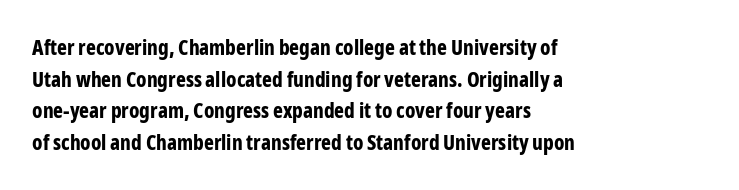
This is roman type, the default non-slanted kind. Observe the ordinary spacing: letters are neighbours, not strangers. The space between consecutive lines is moderate. Leftover space on each line is placed entirely after the last word. The string is rendered with underlining switched off. What weight is shown? A full bold with thick strokes.
